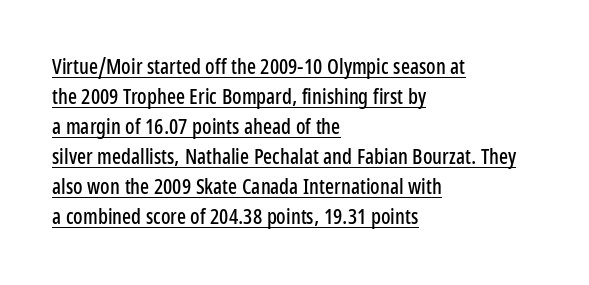
A normal amount of white space separates one row of letters from the next. If you drew a ruler down the left edge, every line would touch it. No extra tracking has been applied to these lines. Students, observe the line beneath the letters — that is underlining. Upright lettering throughout.
